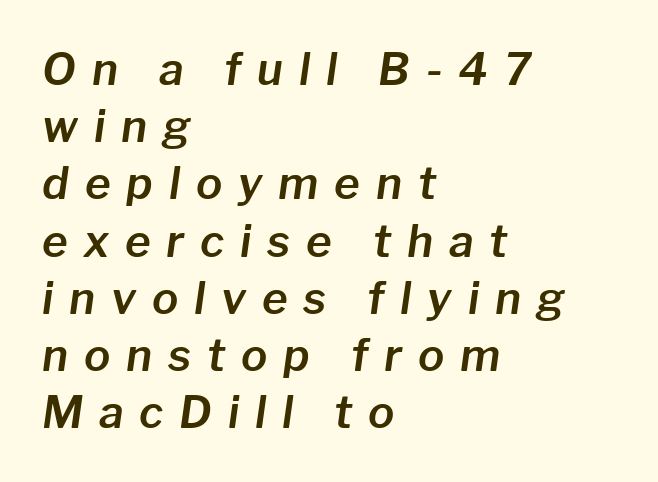
The image shows 44 px text type, italic (leaning right); set left-aligned, normal line spacing (1.3x), unusually wide letter spacing (+0.36 em), not underlined; low stroke contrast and a medium x-height.
